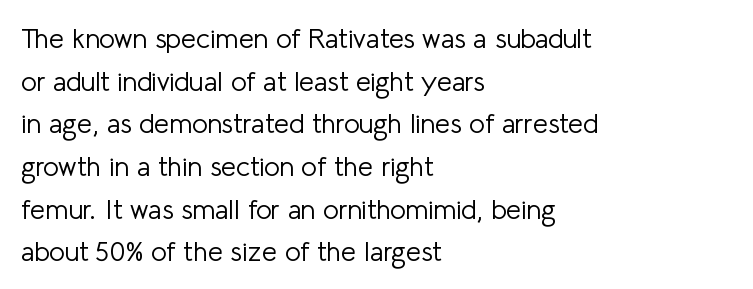
{"italic": "no", "bold": "no", "underline": "no", "align": "left", "line_spacing": "normal", "line_spacing_ratio": 1.58, "letter_spacing": "normal", "letter_spacing_em": 0.0, "glyph_px": 27}
